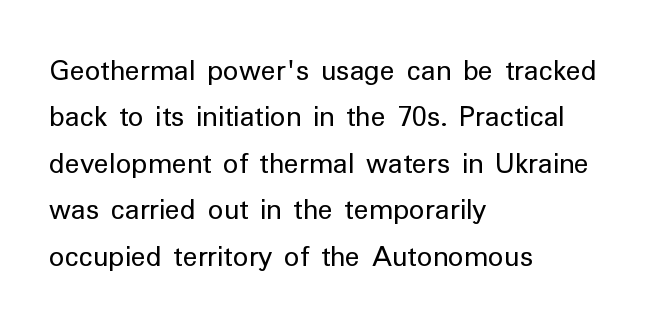
Q: Is the text bold? A: No.
Q: Is the text italic (slanted)? A: No, it is upright.
Q: Is the typeface a serif or a sans-serif typeface? A: Sans-serif.
Q: Is the text underlined? A: No.
Q: How is the paragraph aligned? A: Left-aligned.
Q: Is the spacing between letters normal or unusually wide? A: Normal.
Q: Is the spacing between lines tight, normal or loose? A: Normal.
Q: Width (condensed, normal, or wide)? A: Normal.
Q: Stroke contrast? A: Low.
Q: x-height? A: Medium.
Q: Monospaced? A: No.
